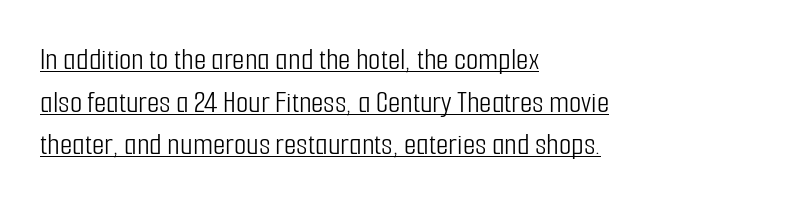
{"serif": "no", "italic": "no", "bold": "no", "weight": "light", "width": "condensed", "stroke_contrast": "low", "x_height": "medium", "monospaced": "no", "underline": "yes", "align": "left", "line_spacing": "normal", "line_spacing_ratio": 1.33, "letter_spacing": "normal", "letter_spacing_em": 0.0, "glyph_px": 32}
